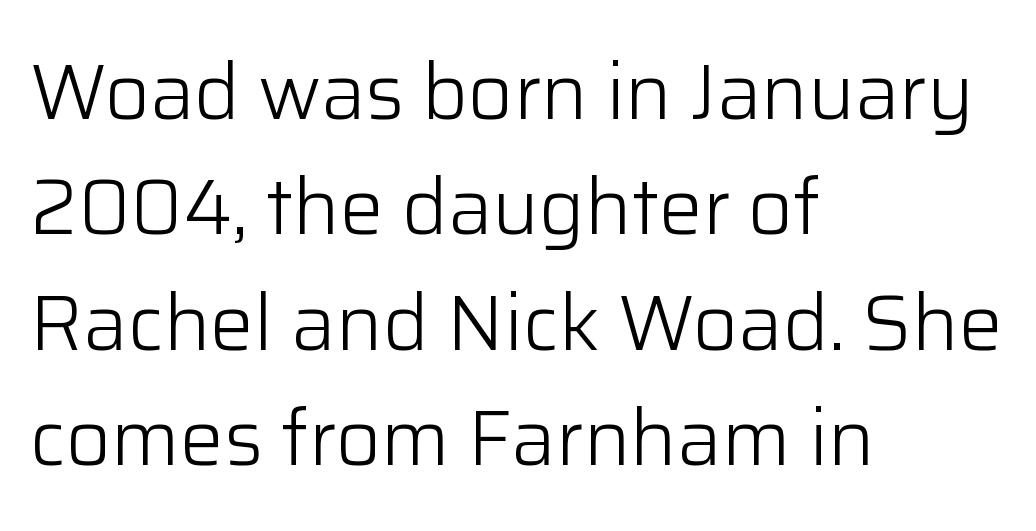
The passage shown has conventional tracking throughout. Is this a fixed-width face? No — the glyphs have proportional, varying widths. Leading: standard. These lines are composed in type without serifs. The weight would be labelled regular, book, light, or lighter still.
